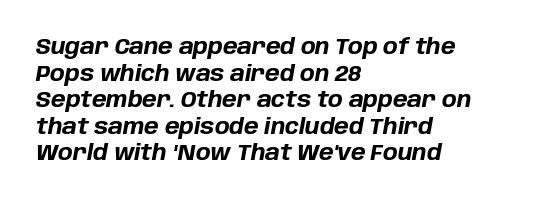
{"italic": "yes", "lean": "right", "slant_degrees": 10, "bold": "yes", "underline": "no", "align": "left", "line_spacing_ratio": 1.21, "letter_spacing": "normal", "letter_spacing_em": 0.0, "glyph_px": 22}
